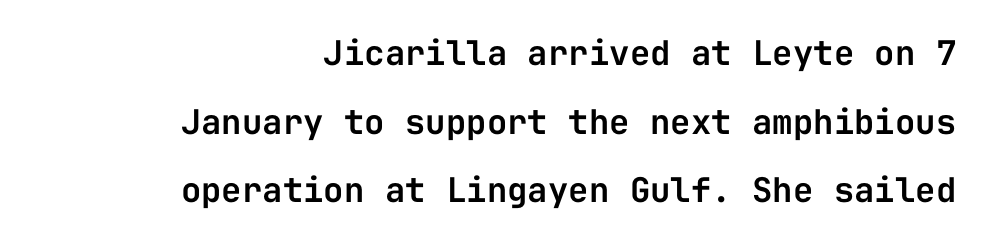
Each new line begins a long way beneath the previous one. The tracking reads as untouched default to a designer's eye. Plain, unruled lines of type. Is this a sans? Yes — the strokes have no serifs.
